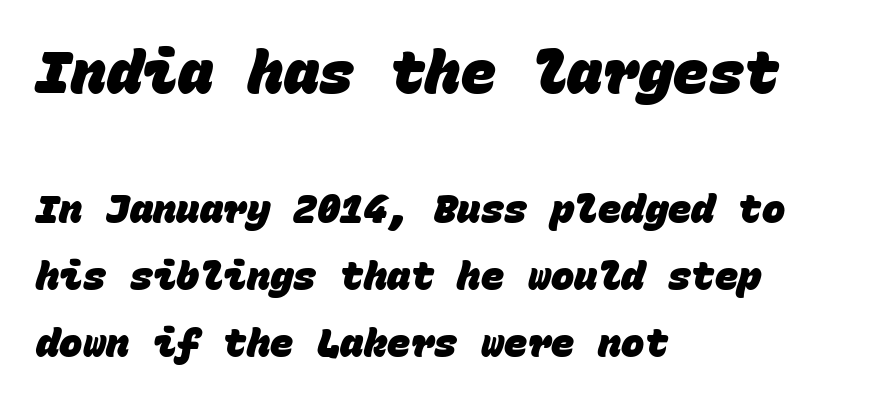
Q: Is the text bold? A: Yes.
Q: Is the typeface a serif or a sans-serif typeface? A: Sans-serif.
Q: Is the text underlined? A: No.
Q: How is the paragraph aligned? A: Left-aligned.
Q: Is the spacing between letters normal or unusually wide? A: Normal.
Q: Which block of text is set in a larger size, the first (top) or the second (bottom)? A: The first (top) one.
Q: Width (condensed, normal, or wide)? A: Normal.
Q: Stroke contrast? A: Low.
Q: x-height? A: Large.
Q: Monospaced? A: Yes.
